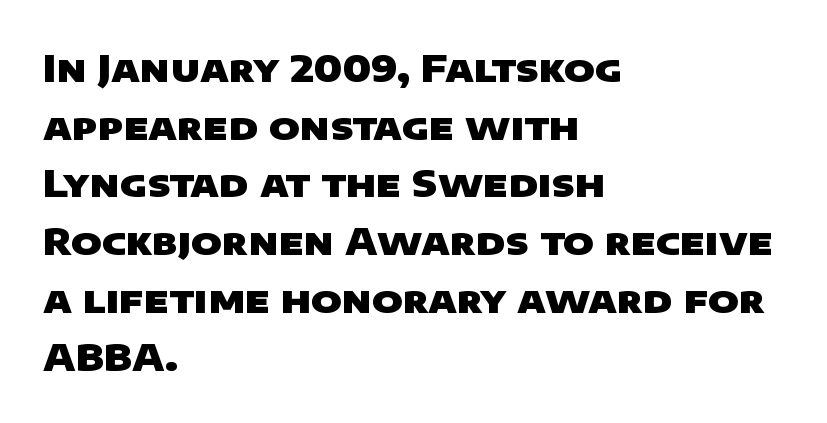
Are there feet on the stems? There aren't — it's a sans. The space beneath each line is pristine and unruled. Vertical spacing — default. These lines keep a tight, regular rhythm from letter to letter. Visually the block forms a straight wall on the left and a jagged coastline on the right.
